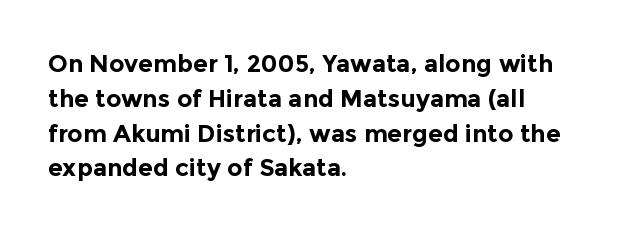
Q: Is the text bold? A: Yes.
Q: Is the text italic (slanted)? A: No, it is upright.
Q: Is the text underlined? A: No.
Q: How is the paragraph aligned? A: Left-aligned.
Q: Is the spacing between letters normal or unusually wide? A: Normal.
Q: Is the spacing between lines tight, normal or loose? A: Normal.
